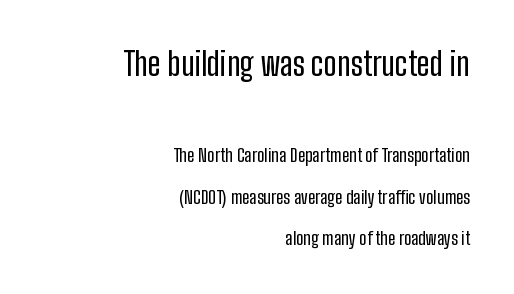
Q: Is the text italic (slanted)? A: No, it is upright.
Q: Is the typeface a serif or a sans-serif typeface? A: Sans-serif.
Q: Is the text underlined? A: No.
Q: How is the paragraph aligned? A: Right-aligned.
Q: Is the spacing between letters normal or unusually wide? A: Normal.
Q: Is the spacing between lines tight, normal or loose? A: Loose.
Q: Which block of text is set in a larger size, the first (top) or the second (bottom)? A: The first (top) one.
Q: Width (condensed, normal, or wide)? A: Condensed.
Q: Stroke contrast? A: Low.
Q: x-height? A: Medium.
Q: Monospaced? A: No.
